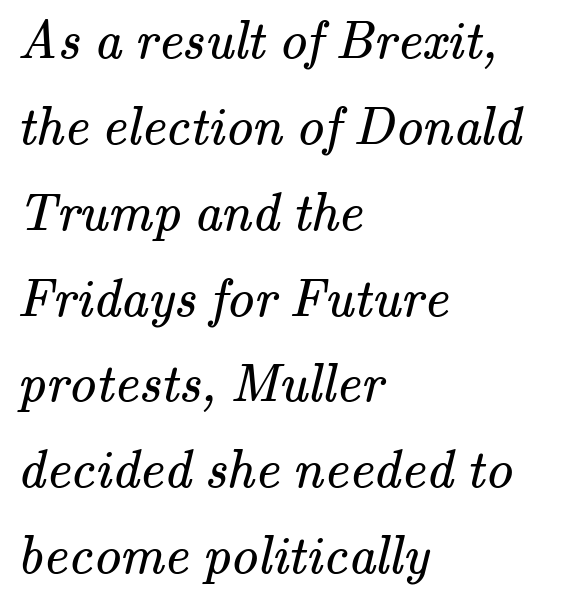
{"serif": "yes", "bold": "no", "weight": "regular", "width": "normal", "stroke_contrast": "medium", "x_height": "small", "monospaced": "no", "underline": "no", "align": "left", "line_spacing": "normal", "line_spacing_ratio": 1.59, "letter_spacing": "normal", "letter_spacing_em": 0.0, "glyph_px": 54}
